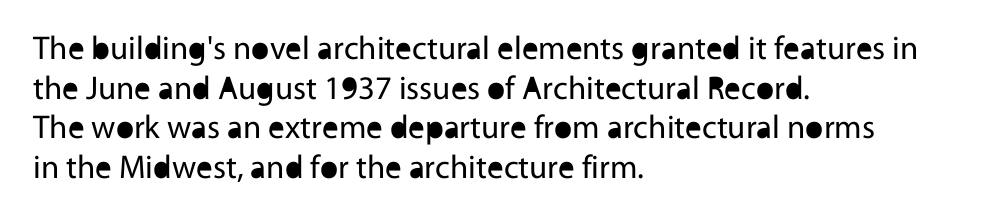
{"serif": "no", "italic": "no", "bold": "no", "weight": "regular", "width": "normal", "x_height": "medium", "monospaced": "no", "underline": "no", "align": "left", "line_spacing_ratio": 1.2, "letter_spacing": "normal", "letter_spacing_em": 0.0, "glyph_px": 33}
